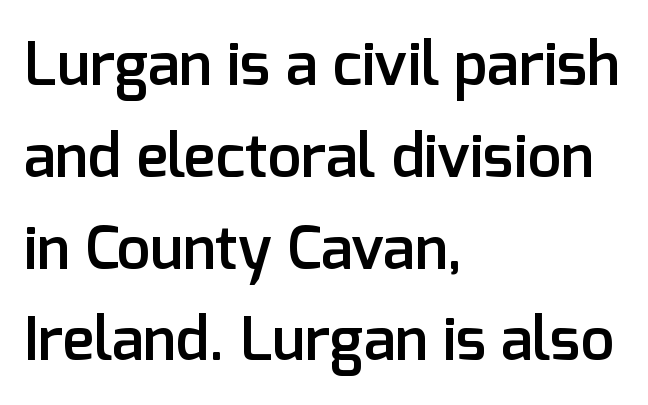
Q: Is the text bold? A: Semi-bold.
Q: Is the text italic (slanted)? A: No, it is upright.
Q: Is the typeface a serif or a sans-serif typeface? A: Sans-serif.
Q: Is the text underlined? A: No.
Q: How is the paragraph aligned? A: Left-aligned.
Q: Is the spacing between letters normal or unusually wide? A: Normal.
Q: Is the spacing between lines tight, normal or loose? A: Normal.
Q: Width (condensed, normal, or wide)? A: Normal.
Q: Stroke contrast? A: Low.
Q: x-height? A: Medium.
Q: Monospaced? A: No.
